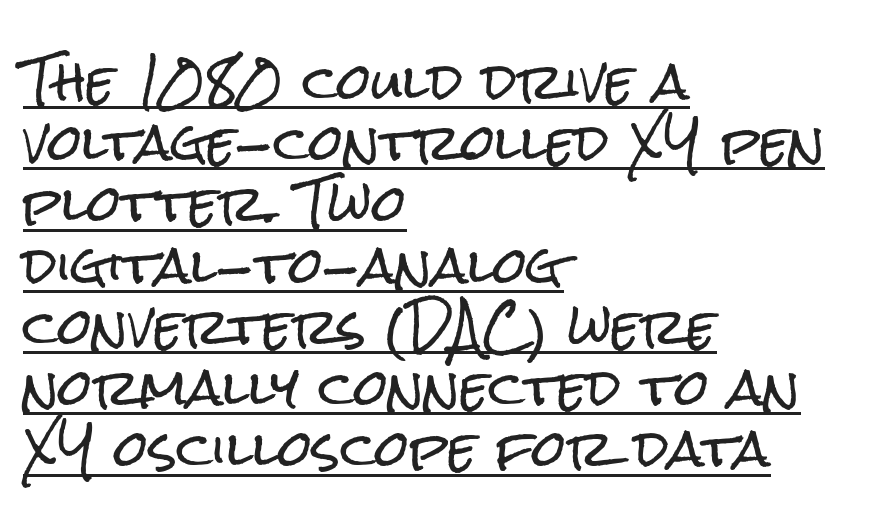
{"serif": "no", "italic": "no", "width": "condensed", "stroke_contrast": "low", "x_height": "medium", "monospaced": "no", "underline": "yes", "align": "left", "line_spacing": "normal", "line_spacing_ratio": 1.25, "letter_spacing": "normal", "letter_spacing_em": 0.0, "glyph_px": 49}
